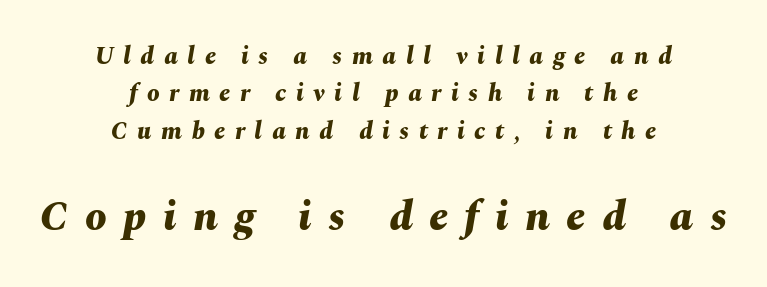
The image shows 43 px bold type, italic (leaning right); set centered, normal line spacing (1.5x), unusually wide letter spacing (+0.38 em), not underlined; the second (bottom) block is 1.72x larger; medium stroke contrast and a medium x-height.
